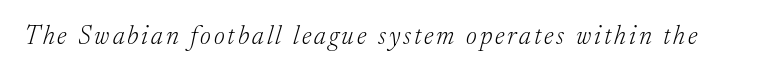
Q: Is the text bold? A: No.
Q: Is the text italic (slanted)? A: Yes, it leans right by about 17 degrees.
Q: Is the text underlined? A: No.
